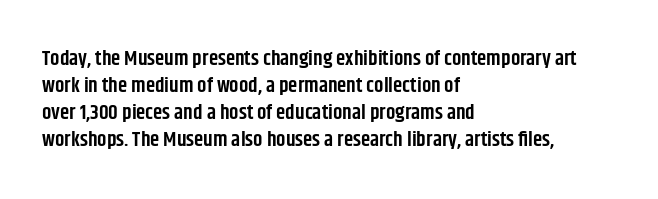
{"italic": "no", "bold": "semi", "underline": "no", "align": "left", "line_spacing": "normal", "line_spacing_ratio": 1.28, "letter_spacing": "normal", "letter_spacing_em": 0.0, "glyph_px": 21}
